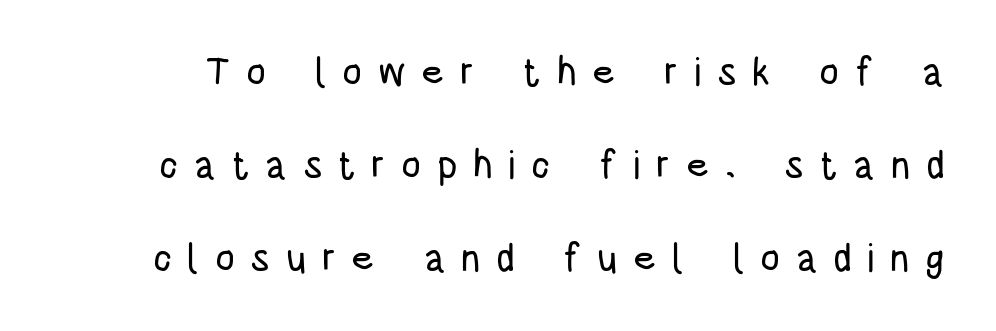
Q: Is the text italic (slanted)? A: No, it is upright.
Q: Is the typeface a serif or a sans-serif typeface? A: Sans-serif.
Q: Is the text underlined? A: No.
Q: Is the spacing between letters normal or unusually wide? A: Unusually wide.
Q: Is the spacing between lines tight, normal or loose? A: Loose.
Q: Width (condensed, normal, or wide)? A: Condensed.
Q: Stroke contrast? A: Low.
Q: x-height? A: Large.
Q: Monospaced? A: No.
